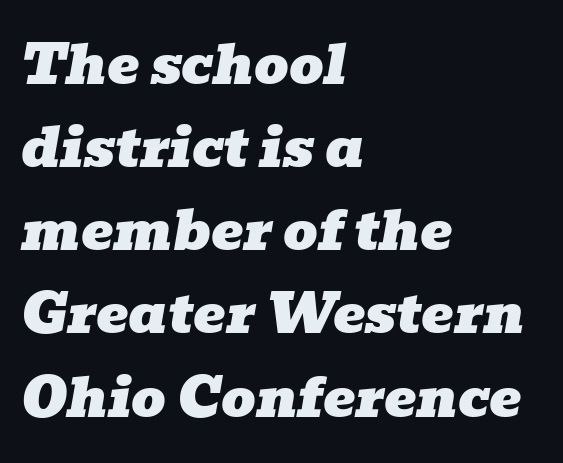
{"serif": "yes", "italic": "yes", "lean": "right", "slant_degrees": 10, "width": "wide", "stroke_contrast": "low", "x_height": "medium", "monospaced": "no", "underline": "no", "align": "left", "line_spacing": "normal", "line_spacing_ratio": 1.54, "letter_spacing": "normal", "letter_spacing_em": 0.0, "glyph_px": 54}
